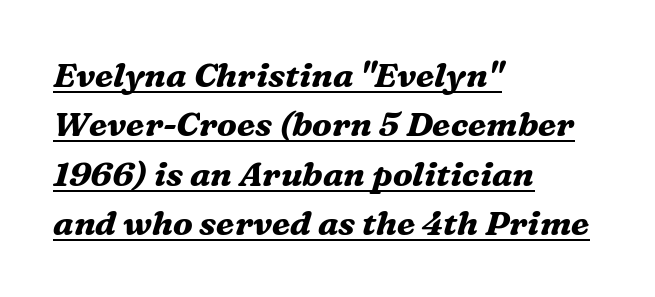
Q: Is the text bold? A: Yes.
Q: Is the text italic (slanted)? A: Yes, it leans right by about 16 degrees.
Q: Is the typeface a serif or a sans-serif typeface? A: Serif.
Q: Is the text underlined? A: Yes.
Q: How is the paragraph aligned? A: Left-aligned.
Q: Is the spacing between letters normal or unusually wide? A: Normal.
Q: Is the spacing between lines tight, normal or loose? A: Normal.
Q: Width (condensed, normal, or wide)? A: Normal.
Q: Stroke contrast? A: Medium.
Q: x-height? A: Medium.
Q: Monospaced? A: No.
